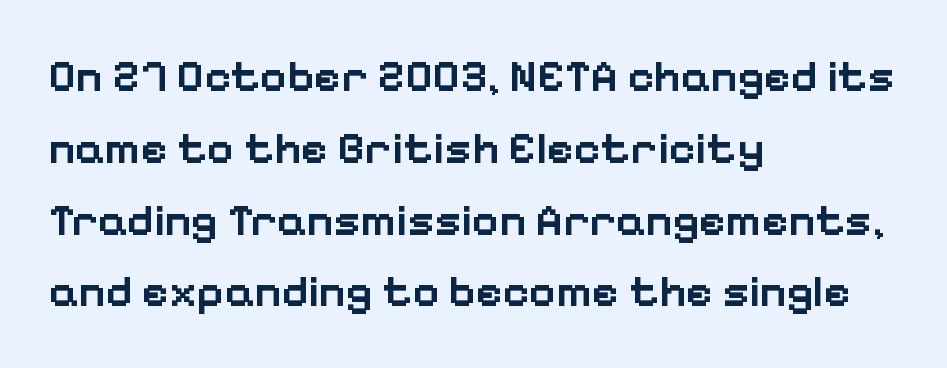
The image shows 46 px semibold sans-serif type, upright; set left-aligned, normal line spacing (1.56x), normal letter spacing, not underlined; low stroke contrast and a medium x-height.
